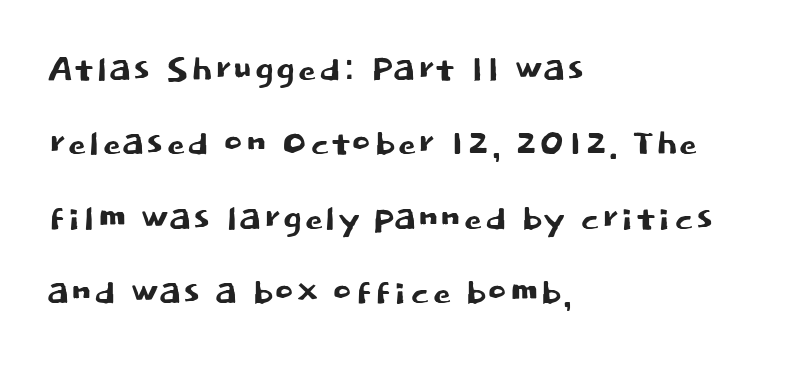
These lines are rendered in a variable-pitch font. The space between consecutive lines is moderate. Honestly, the letter spacing is just normal — you wouldn't notice it. No feet cap the strokes, marking this as sans-serif type. Italic: no, the glyphs are upright roman. Has an underline been added? It has not.
